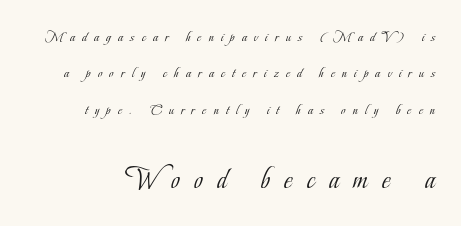
The image shows 30 px light, condensed serif type; set loose line spacing (2.42x), unusually wide letter spacing (+0.48 em), not underlined; the second (bottom) block is 2.0x larger; low stroke contrast and a small x-height.
